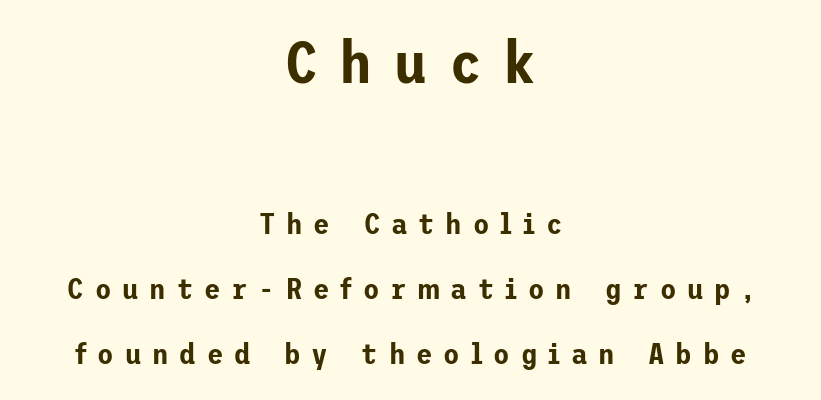
The image shows 60 px sans-serif type, upright; set centered, loose line spacing (2.17x), unusually wide letter spacing (+0.36 em), not underlined; the first (top) block is 2.0x larger; low stroke contrast and a medium x-height.
